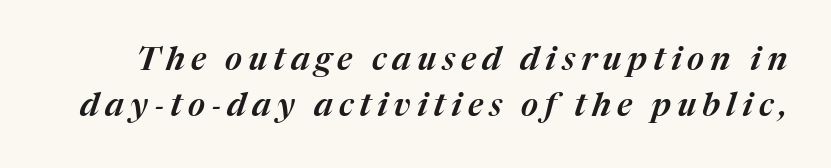
The image shows 33 px text type, italic (leaning right); set normal line spacing (1.38x), not underlined; medium stroke contrast and a medium x-height.
